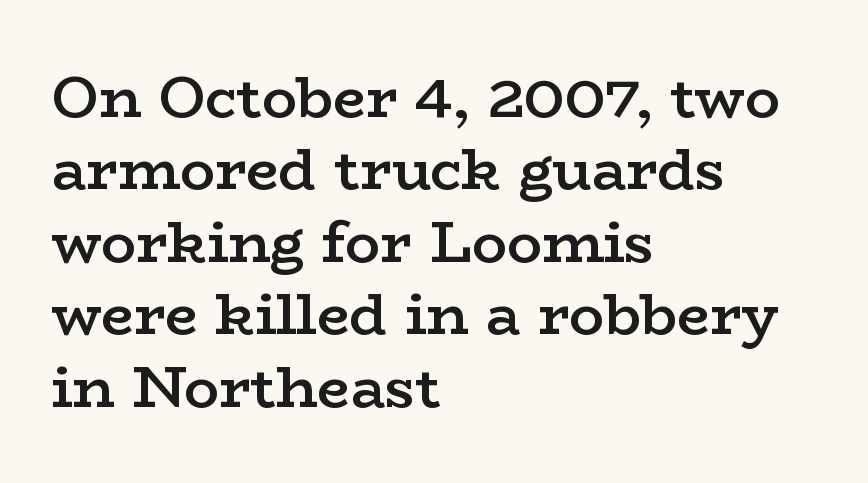
{"serif": "yes", "italic": "no", "bold": "semi", "weight": "semibold", "width": "wide", "stroke_contrast": "low", "x_height": "medium", "monospaced": "no", "underline": "no", "align": "left", "line_spacing": "normal", "line_spacing_ratio": 1.25, "letter_spacing": "normal", "letter_spacing_em": 0.0, "glyph_px": 58}
